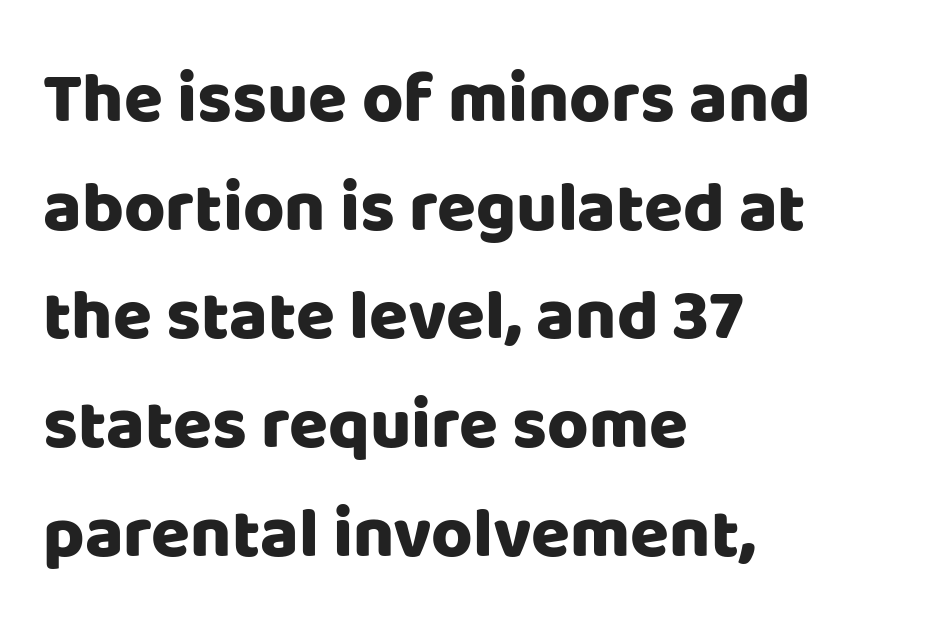
Q: Is the text italic (slanted)? A: No, it is upright.
Q: Is the typeface a serif or a sans-serif typeface? A: Sans-serif.
Q: Is the text underlined? A: No.
Q: How is the paragraph aligned? A: Left-aligned.
Q: Is the spacing between letters normal or unusually wide? A: Normal.
Q: Is the spacing between lines tight, normal or loose? A: Normal.
Q: Width (condensed, normal, or wide)? A: Normal.
Q: Stroke contrast? A: Low.
Q: x-height? A: Large.
Q: Monospaced? A: No.
